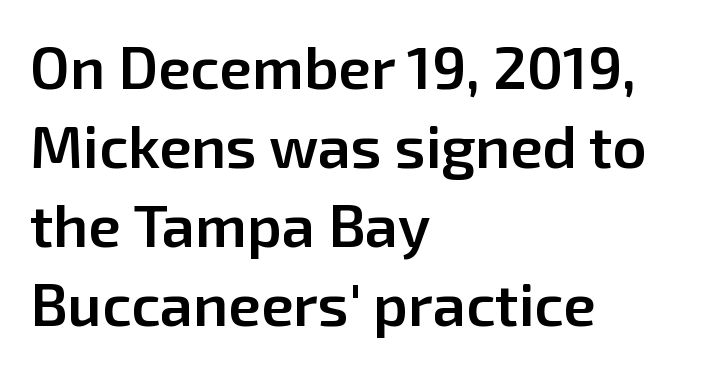
{"serif": "no", "italic": "no", "bold": "semi", "weight": "semibold", "width": "normal", "stroke_contrast": "low", "x_height": "medium", "monospaced": "no", "underline": "no", "align": "left", "line_spacing": "normal", "line_spacing_ratio": 1.34, "letter_spacing": "normal", "letter_spacing_em": 0.0, "glyph_px": 59}
